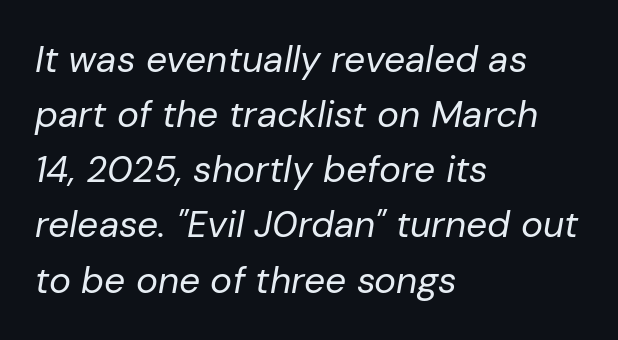
Letter spacing: default. The typography opts for an oblique posture over an upright one. Stems here are at most as thick as an everyday book face. Unmarked baselines from the first word to the last. Do the characters align in a grid? No, the font is proportional.
